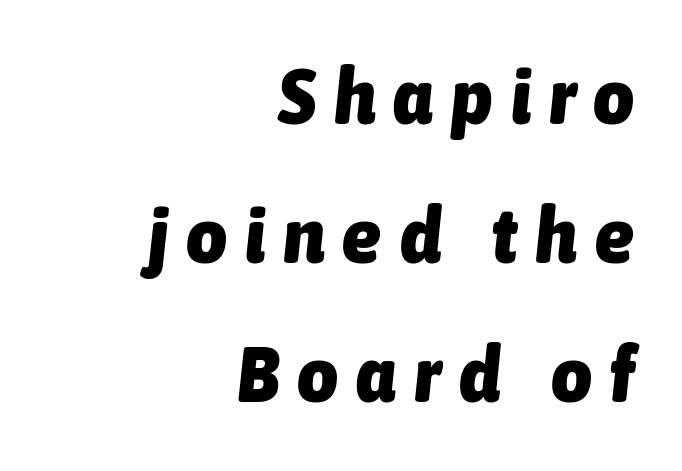
{"italic": "yes", "lean": "right", "slant_degrees": 6, "bold": "yes", "weight": "heavy", "width": "condensed", "stroke_contrast": "low", "x_height": "medium", "monospaced": "no", "underline": "no", "align": "right", "line_spacing_ratio": 1.76, "letter_spacing": "wide", "letter_spacing_em": 0.23, "glyph_px": 79}
